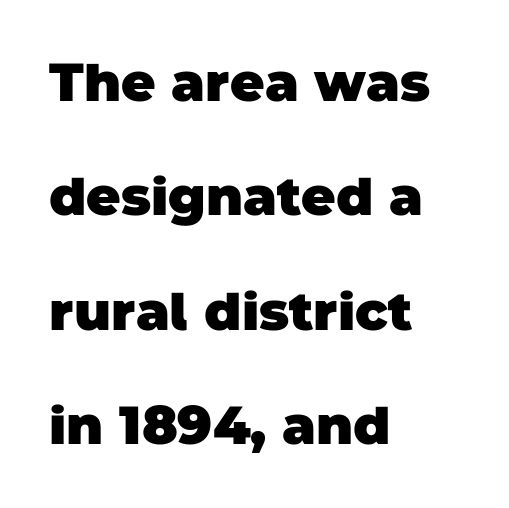
A typesetter would call this proportional, since set widths differ per character. Does the leading feel generous? Absolutely, it's lavish. In terms of letterspacing, this is plain default setting. The rag falls on the right side of this text block.
